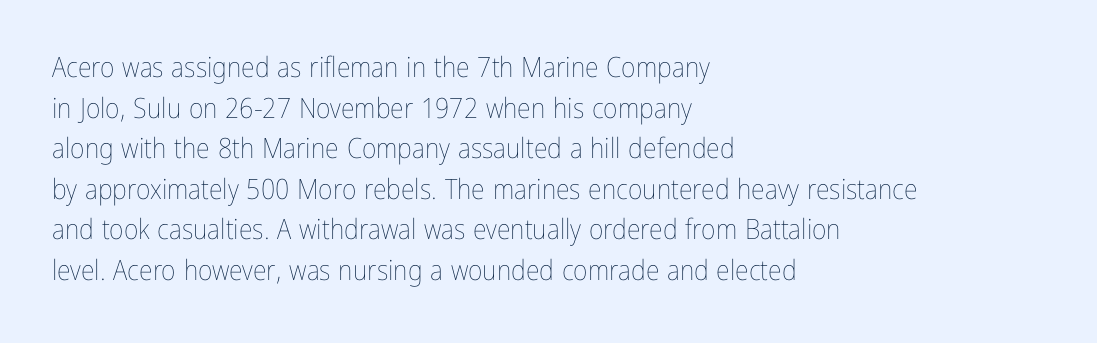
Q: Is the text bold? A: No.
Q: Is the text italic (slanted)? A: No, it is upright.
Q: Is the text underlined? A: No.
Q: How is the paragraph aligned? A: Left-aligned.
Q: Is the spacing between letters normal or unusually wide? A: Normal.
Q: Is the spacing between lines tight, normal or loose? A: Normal.
Q: Width (condensed, normal, or wide)? A: Condensed.
Q: Stroke contrast? A: Low.
Q: x-height? A: Medium.
Q: Monospaced? A: No.
